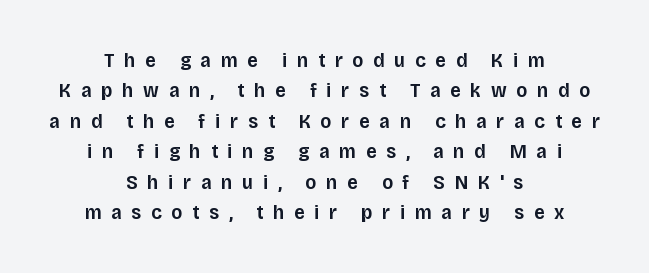
{"italic": "no", "bold": "semi", "underline": "no", "align": "center", "line_spacing": "normal", "line_spacing_ratio": 1.45, "letter_spacing": "wide", "letter_spacing_em": 0.46, "glyph_px": 21}
